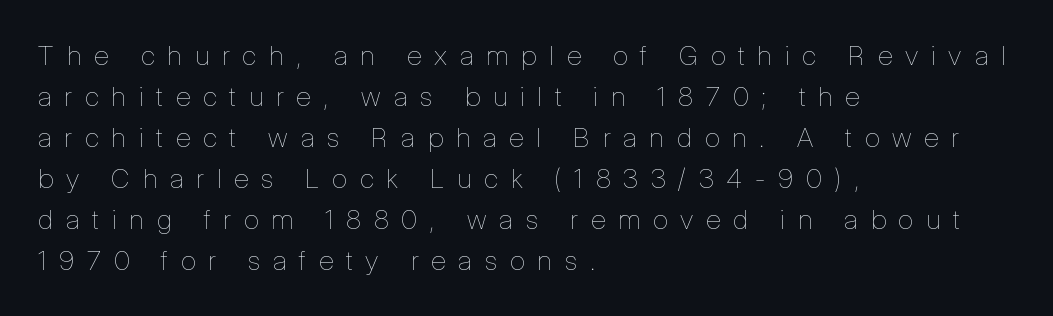
Q: Is the text bold? A: No.
Q: Is the text italic (slanted)? A: No, it is upright.
Q: Is the text underlined? A: No.
Q: How is the paragraph aligned? A: Left-aligned.
Q: Is the spacing between letters normal or unusually wide? A: Unusually wide.
Q: Is the spacing between lines tight, normal or loose? A: Normal.
